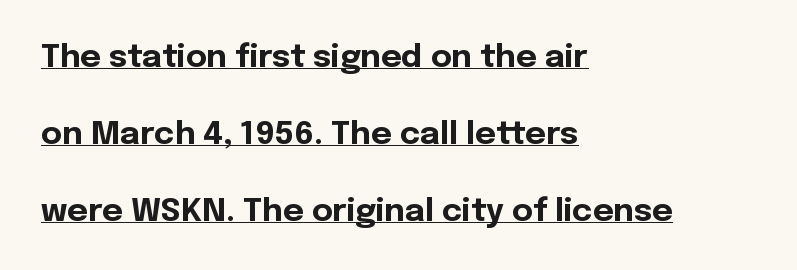
{"serif": "no", "italic": "no", "bold": "yes", "weight": "bold", "width": "normal", "x_height": "medium", "monospaced": "no", "underline": "yes", "align": "left", "line_spacing": "loose", "line_spacing_ratio": 2.4, "letter_spacing": "normal", "letter_spacing_em": 0.0, "glyph_px": 32}
